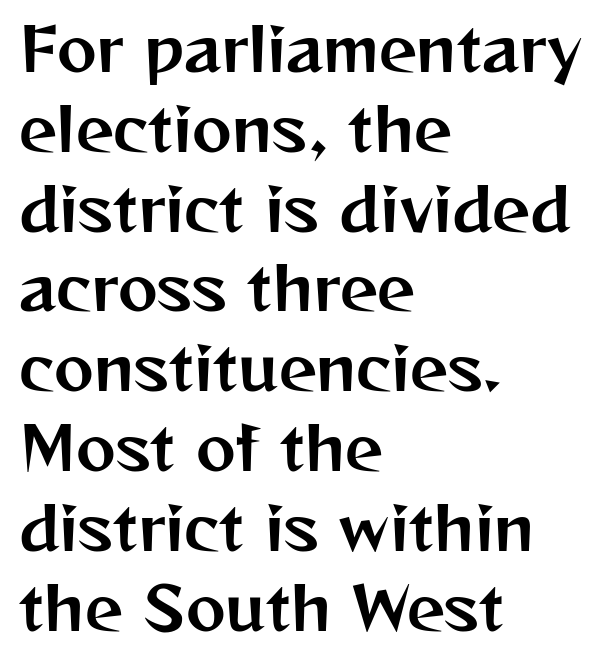
The image shows 60 px sans-serif type, upright; set left-aligned, normal line spacing (1.33x), normal letter spacing, not underlined; medium stroke contrast and a medium x-height.
